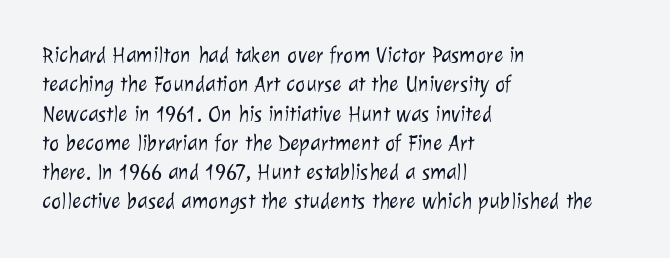
Q: Is the text bold? A: No.
Q: Is the text underlined? A: No.
Q: How is the paragraph aligned? A: Left-aligned.
Q: Is the spacing between letters normal or unusually wide? A: Normal.
Q: Is the spacing between lines tight, normal or loose? A: Normal.
